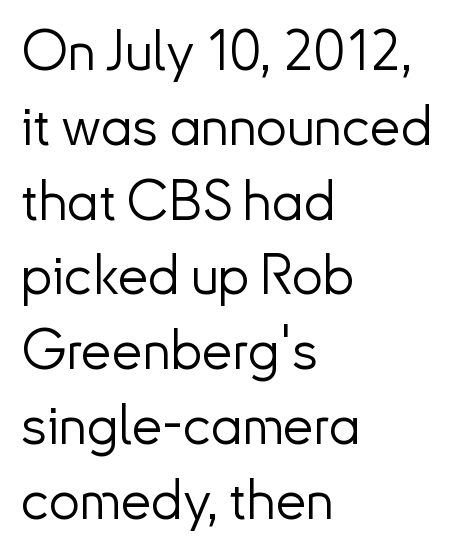
This block has exactly the height ordinary leading produces. Each letter keeps its own natural width here, so spacing adapts to shape. In terms of letterspacing, this is plain default setting. The baseline area is clear. The designer went with a sans here, leaving each stem footless. Teacher's note: observe the even left margin — that is flush-left alignment.
